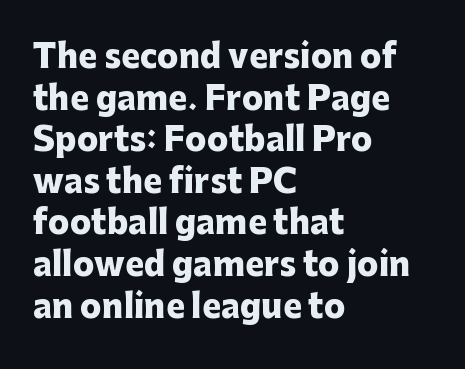
Q: Is the text bold? A: Yes.
Q: Is the text italic (slanted)? A: No, it is upright.
Q: Is the typeface a serif or a sans-serif typeface? A: Sans-serif.
Q: Is the text underlined? A: No.
Q: How is the paragraph aligned? A: Left-aligned.
Q: Is the spacing between letters normal or unusually wide? A: Normal.
Q: Is the spacing between lines tight, normal or loose? A: Normal.
Q: Width (condensed, normal, or wide)? A: Normal.
Q: Stroke contrast? A: Low.
Q: x-height? A: Medium.
Q: Monospaced? A: No.
